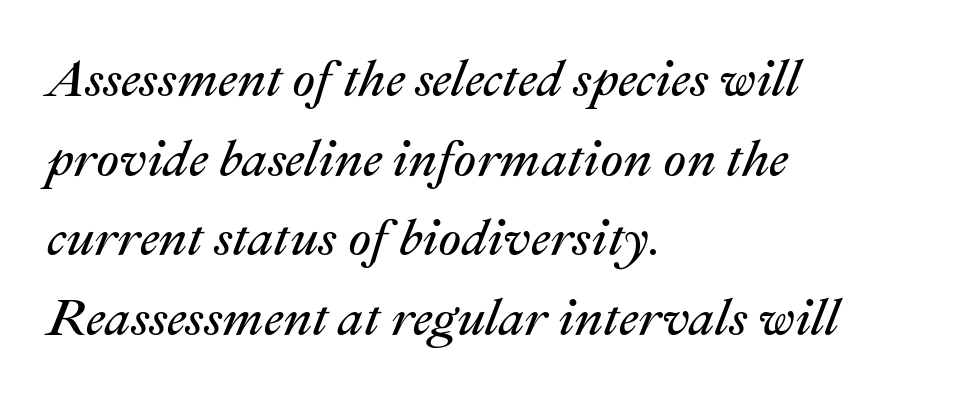
Q: Is the text bold? A: No.
Q: Is the text italic (slanted)? A: Yes, it leans right by about 22 degrees.
Q: Is the text underlined? A: No.
Q: How is the paragraph aligned? A: Left-aligned.
Q: Is the spacing between letters normal or unusually wide? A: Normal.
Q: Is the spacing between lines tight, normal or loose? A: Normal.
Q: Width (condensed, normal, or wide)? A: Normal.
Q: Stroke contrast? A: Medium.
Q: x-height? A: Medium.
Q: Monospaced? A: No.
